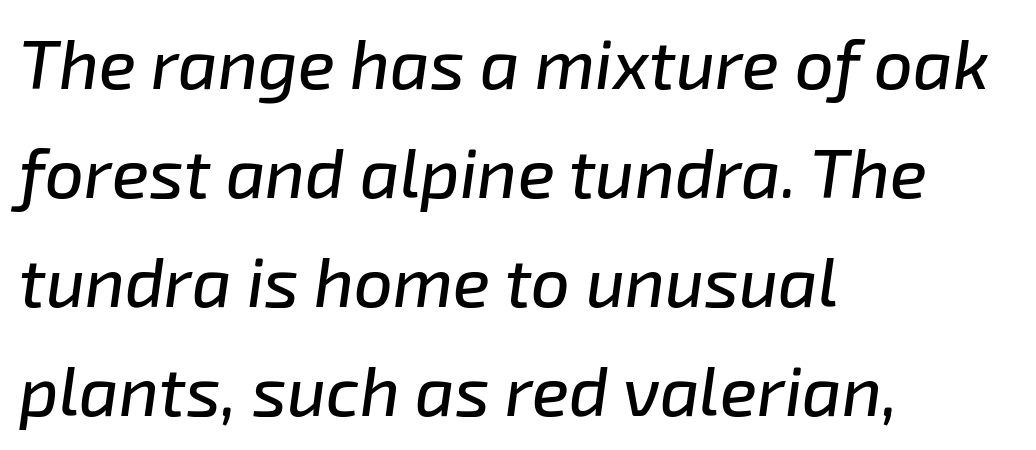
Posture: slanted. Character widths vary here, with narrow letters taking less room than wide ones. This sample uses plain, unmodified letter spacing. Has an underline been added? It has not. Which margin do the lines hug? The left one — the right edge is uneven.
